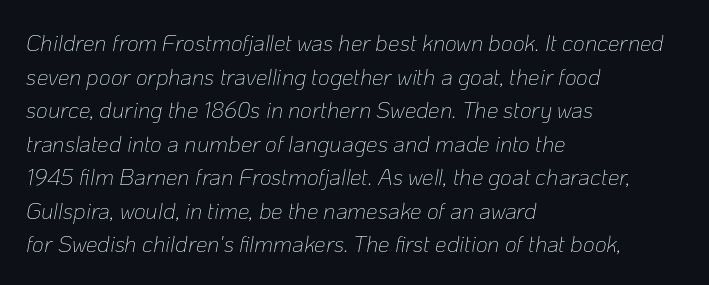
The image shows 23 px text type, italic (leaning right); set left-aligned, normal line spacing (1.46x), normal letter spacing, not underlined.
